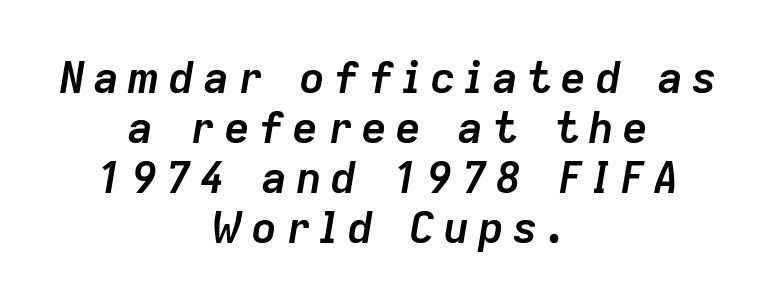
Q: Is the text bold? A: Yes.
Q: Is the text italic (slanted)? A: Yes, it leans right by about 9 degrees.
Q: Is the text underlined? A: No.
Q: How is the paragraph aligned? A: Centered.
Q: Is the spacing between lines tight, normal or loose? A: Tight.
Q: Width (condensed, normal, or wide)? A: Normal.
Q: Stroke contrast? A: Low.
Q: x-height? A: Medium.
Q: Monospaced? A: No.
